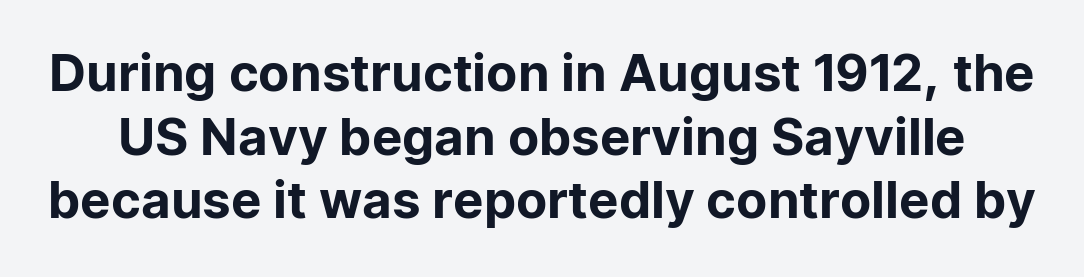
Q: Is the text italic (slanted)? A: No, it is upright.
Q: Is the typeface a serif or a sans-serif typeface? A: Sans-serif.
Q: Is the text underlined? A: No.
Q: Is the spacing between letters normal or unusually wide? A: Normal.
Q: Is the spacing between lines tight, normal or loose? A: Normal.
Q: Width (condensed, normal, or wide)? A: Normal.
Q: Stroke contrast? A: Low.
Q: x-height? A: Medium.
Q: Monospaced? A: No.
